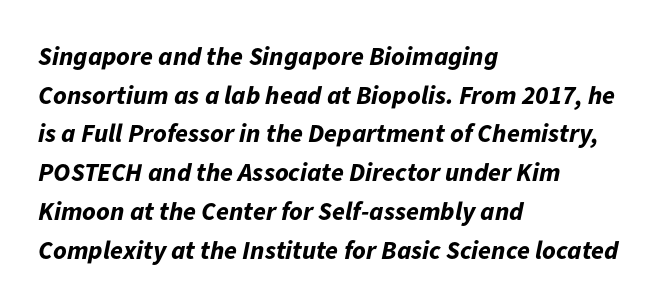
The image shows 26 px bold type, italic (leaning right); set left-aligned, normal line spacing (1.49x), normal letter spacing, not underlined.
